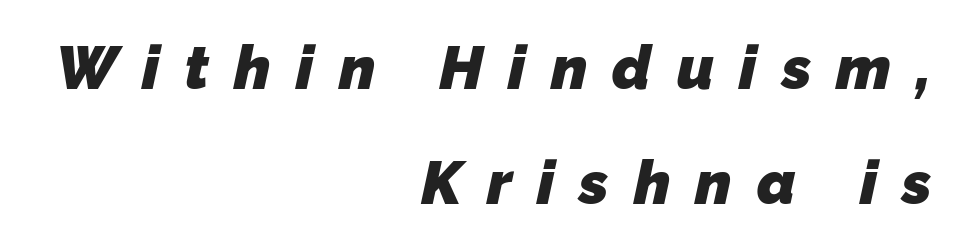
In terms of letterspacing, this is a distinctly airy, spread setting. Note: no serifs on the glyphs. The words here are not underlined. Do the characters align in a grid? No, the font is proportional. The glyphs have the mass of a bold cut. The compositor pushed each line to the right boundary.
